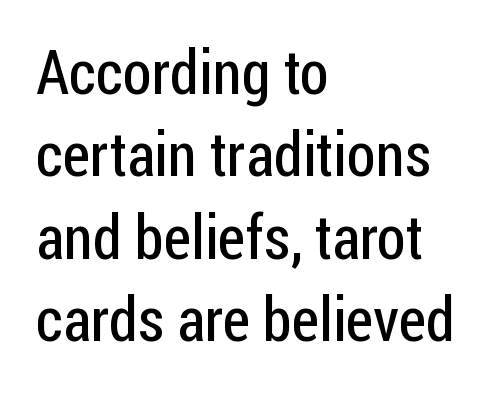
{"serif": "no", "italic": "no", "bold": "no", "weight": "regular", "width": "condensed", "stroke_contrast": "low", "x_height": "medium", "monospaced": "no", "underline": "no", "align": "left", "line_spacing": "normal", "line_spacing_ratio": 1.33, "letter_spacing": "normal", "letter_spacing_em": 0.0, "glyph_px": 62}
